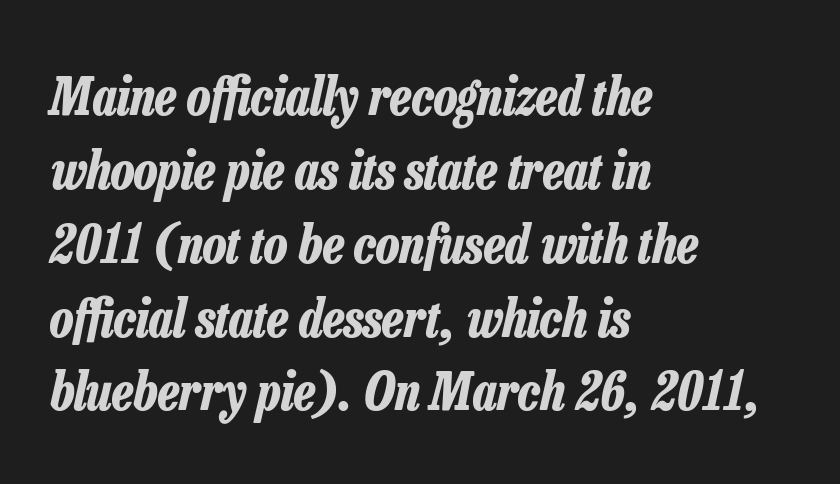
Q: Is the text bold? A: Yes.
Q: Is the text italic (slanted)? A: Yes, it leans right by about 13 degrees.
Q: Is the text underlined? A: No.
Q: How is the paragraph aligned? A: Left-aligned.
Q: Is the spacing between letters normal or unusually wide? A: Normal.
Q: Is the spacing between lines tight, normal or loose? A: Normal.
Q: Width (condensed, normal, or wide)? A: Condensed.
Q: Stroke contrast? A: Low.
Q: x-height? A: Medium.
Q: Monospaced? A: No.
